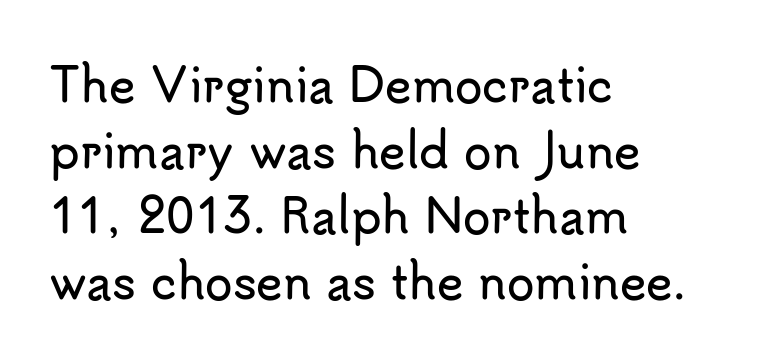
Q: Is the text italic (slanted)? A: No, it is upright.
Q: Is the typeface a serif or a sans-serif typeface? A: Sans-serif.
Q: Is the text underlined? A: No.
Q: How is the paragraph aligned? A: Left-aligned.
Q: Is the spacing between letters normal or unusually wide? A: Normal.
Q: Is the spacing between lines tight, normal or loose? A: Normal.
Q: Width (condensed, normal, or wide)? A: Normal.
Q: Stroke contrast? A: Low.
Q: x-height? A: Small.
Q: Monospaced? A: No.
